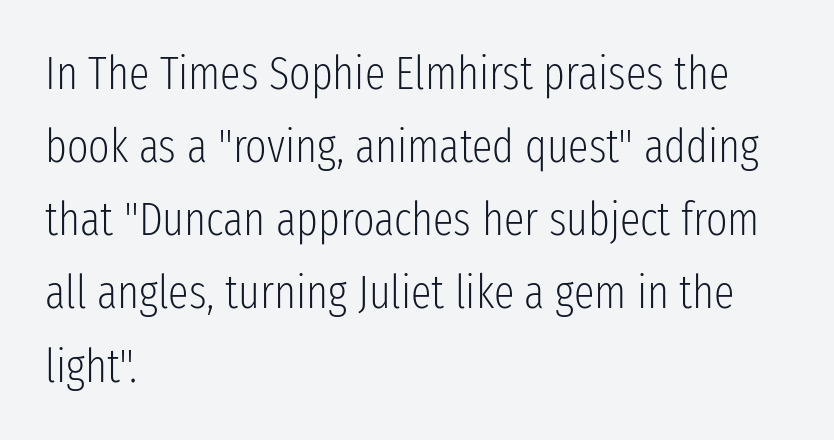
Descenders hang freely into open space. Serif or sans? Sans — the stroke terminals are bare. Varying glyph widths throughout — classic text-font behaviour. Weight: in the light-to-regular range. Italic? Not at all — the glyphs are vertical. Layout note: lines flush left.
